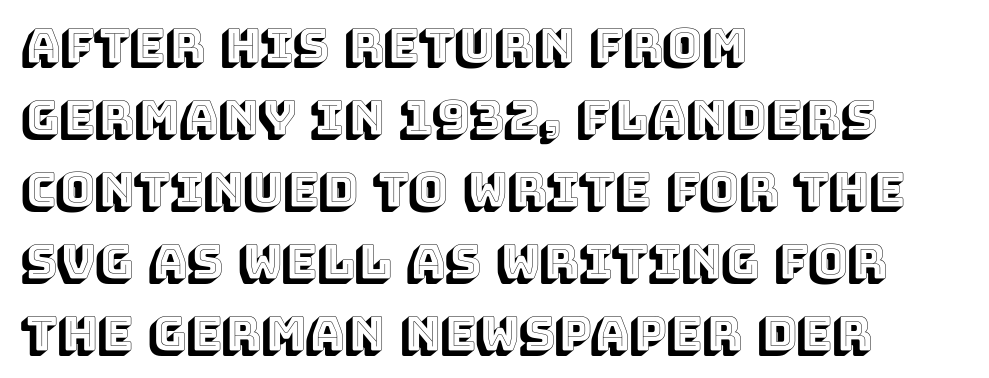
Left-aligned paragraph, ragged on the right. The letters advance in unequal steps, a hallmark of proportional type. The letters stand straight up with perfectly vertical stems. Each new line begins a customary step beneath the previous one. Descender tails drop into unmarked territory.
